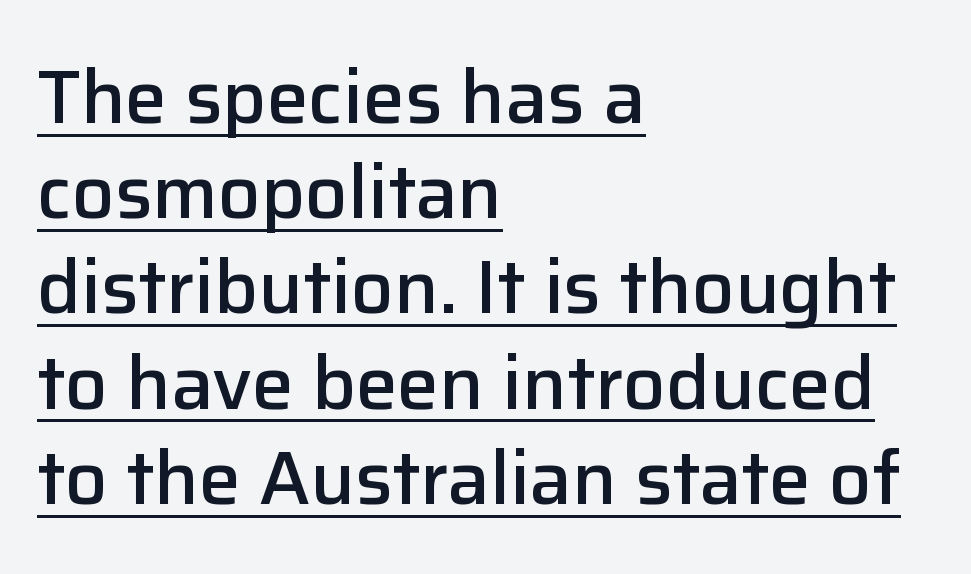
Is there any slant? The stems are plumb. The text was rendered using a sans face with plain stroke endings. Whoever set this chose a conventional vertical rhythm. What decoration does the sample have? An underline. Line starts are locked; line ends wander.
